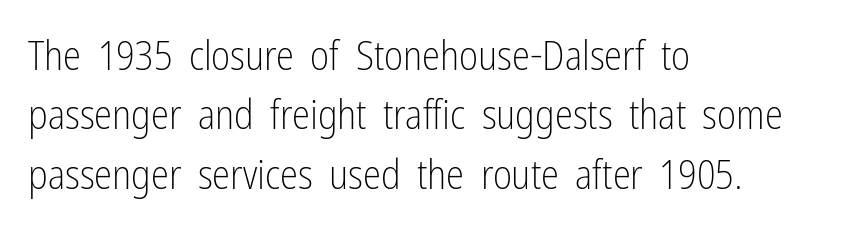
{"serif": "no", "italic": "no", "bold": "no", "weight": "light", "width": "condensed", "stroke_contrast": "low", "x_height": "medium", "monospaced": "no", "underline": "no", "align": "left", "line_spacing": "normal", "line_spacing_ratio": 1.45, "letter_spacing": "normal", "letter_spacing_em": 0.0, "glyph_px": 41}
